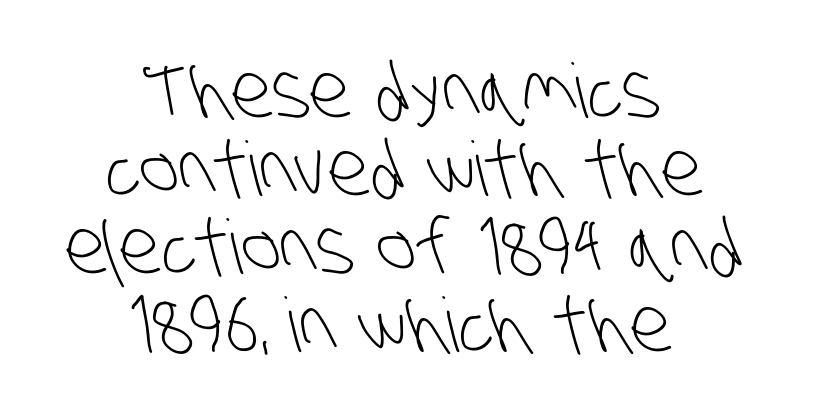
Q: Is the text bold? A: No.
Q: Is the typeface a serif or a sans-serif typeface? A: Sans-serif.
Q: Is the text underlined? A: No.
Q: How is the paragraph aligned? A: Centered.
Q: Is the spacing between letters normal or unusually wide? A: Normal.
Q: Is the spacing between lines tight, normal or loose? A: Tight.
Q: Width (condensed, normal, or wide)? A: Condensed.
Q: Stroke contrast? A: Low.
Q: x-height? A: Large.
Q: Monospaced? A: No.
